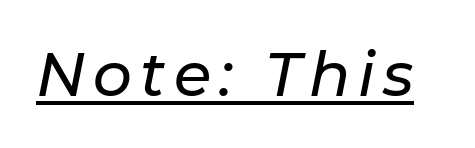
{"italic": "yes", "lean": "right", "slant_degrees": 11, "width": "normal", "stroke_contrast": "low", "x_height": "medium", "monospaced": "no", "underline": "yes", "glyph_px": 61}
